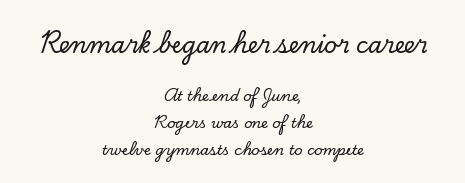
{"underline": "no", "align": "center", "line_spacing": "loose", "line_spacing_ratio": 1.92, "letter_spacing": "normal", "letter_spacing_em": 0.0, "larger_block": "first", "size_ratio": 1.57, "glyph_px": 22}
